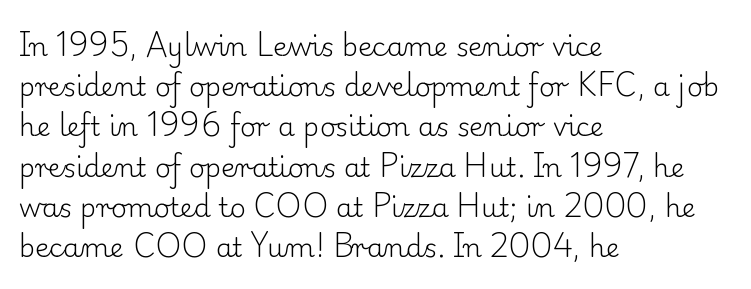
Q: Is the text bold? A: No.
Q: Is the text italic (slanted)? A: No, it is upright.
Q: Is the text underlined? A: No.
Q: How is the paragraph aligned? A: Left-aligned.
Q: Is the spacing between letters normal or unusually wide? A: Normal.
Q: Is the spacing between lines tight, normal or loose? A: Normal.
